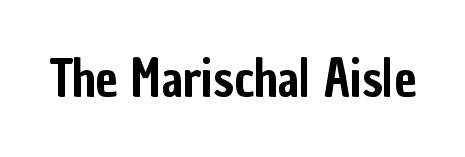
Q: Is the text italic (slanted)? A: No, it is upright.
Q: Is the typeface a serif or a sans-serif typeface? A: Sans-serif.
Q: Is the text underlined? A: No.
Q: Is the spacing between letters normal or unusually wide? A: Normal.
Q: Width (condensed, normal, or wide)? A: Condensed.
Q: Stroke contrast? A: Low.
Q: x-height? A: Medium.
Q: Monospaced? A: No.
